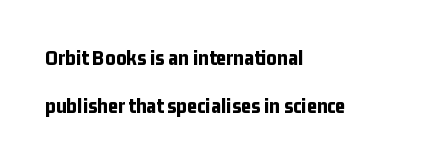
Q: Is the text bold? A: Yes.
Q: Is the text italic (slanted)? A: No, it is upright.
Q: Is the text underlined? A: No.
Q: How is the paragraph aligned? A: Left-aligned.
Q: Is the spacing between letters normal or unusually wide? A: Normal.
Q: Is the spacing between lines tight, normal or loose? A: Loose.
